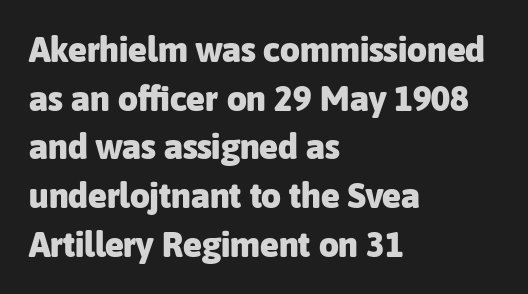
Q: Is the text bold? A: Yes.
Q: Is the text italic (slanted)? A: No, it is upright.
Q: Is the typeface a serif or a sans-serif typeface? A: Sans-serif.
Q: Is the text underlined? A: No.
Q: How is the paragraph aligned? A: Left-aligned.
Q: Is the spacing between letters normal or unusually wide? A: Normal.
Q: Is the spacing between lines tight, normal or loose? A: Normal.
Q: Width (condensed, normal, or wide)? A: Normal.
Q: Stroke contrast? A: Low.
Q: x-height? A: Medium.
Q: Monospaced? A: No.
